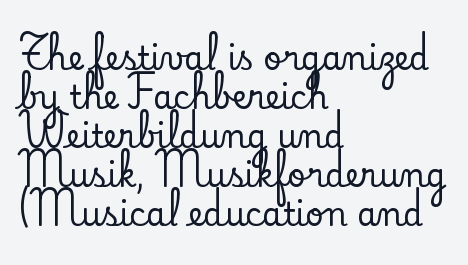
Q: Is the text italic (slanted)? A: No, it is upright.
Q: Is the typeface a serif or a sans-serif typeface? A: Serif.
Q: Is the text underlined? A: No.
Q: How is the paragraph aligned? A: Left-aligned.
Q: Is the spacing between letters normal or unusually wide? A: Normal.
Q: Width (condensed, normal, or wide)? A: Normal.
Q: Stroke contrast? A: Low.
Q: x-height? A: Small.
Q: Monospaced? A: No.
